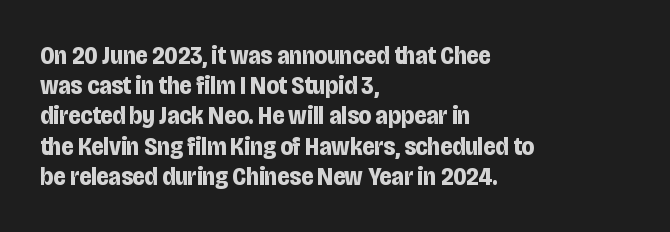
{"italic": "no", "bold": "yes", "underline": "no", "align": "left", "line_spacing_ratio": 1.21, "letter_spacing": "normal", "letter_spacing_em": 0.0, "glyph_px": 25}
